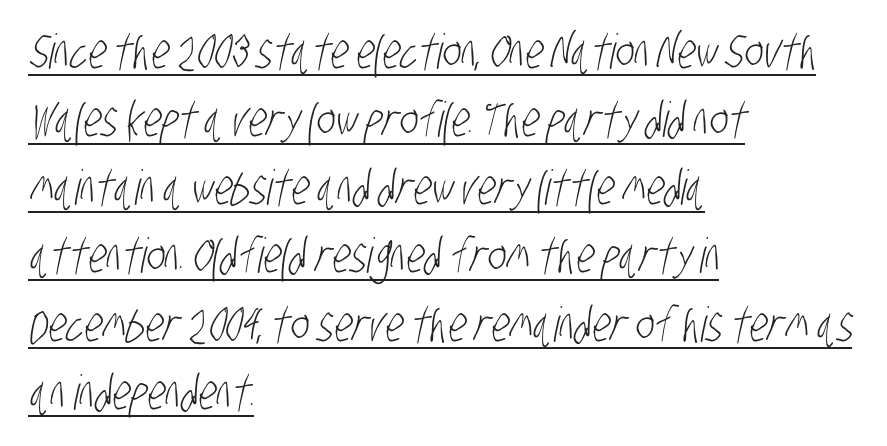
Varying glyph widths throughout — classic text-font behaviour. The typesetting does not lean heavy: it is not bold. Line beginnings align vertically; line endings do not. The leading is moderate, giving the passage an even texture. The glyphs are accompanied by a horizontal stroke just below them.
